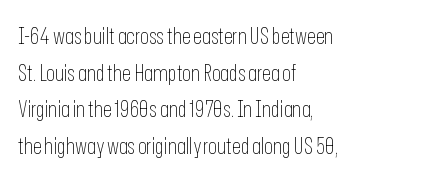
Notice how descenders clear the ascenders below comfortably — that's standard leading. Heft: none added — not bold. Posture: upright roman. The tracking reads as untouched default to a designer's eye. If you drew a ruler down the left edge, every line would touch it.
